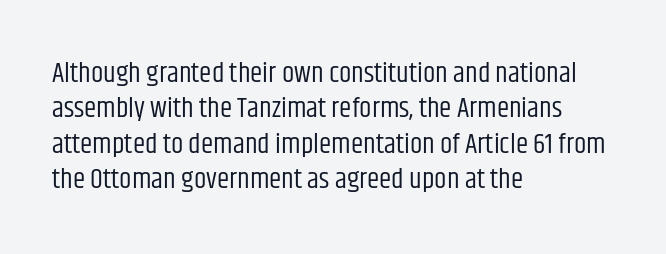
Q: Is the text bold? A: No.
Q: Is the text italic (slanted)? A: No, it is upright.
Q: Is the typeface a serif or a sans-serif typeface? A: Sans-serif.
Q: Is the text underlined? A: No.
Q: How is the paragraph aligned? A: Left-aligned.
Q: Is the spacing between letters normal or unusually wide? A: Normal.
Q: Is the spacing between lines tight, normal or loose? A: Normal.
Q: Width (condensed, normal, or wide)? A: Condensed.
Q: Stroke contrast? A: Low.
Q: x-height? A: Large.
Q: Monospaced? A: No.
